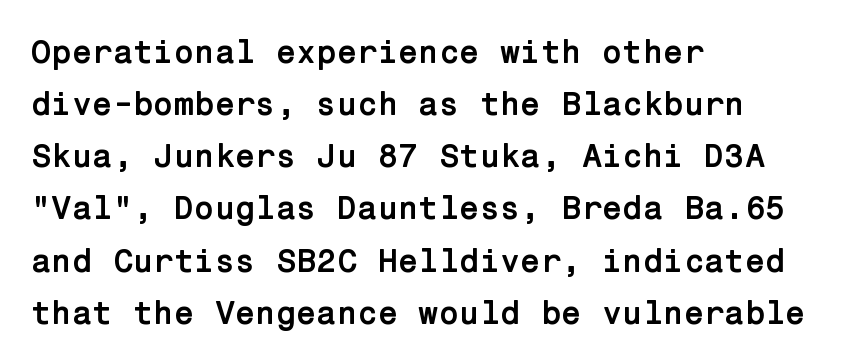
The image shows 33 px semibold sans-serif type, upright; set left-aligned, normal line spacing (1.58x), normal letter spacing, not underlined; low stroke contrast and a medium x-height.
